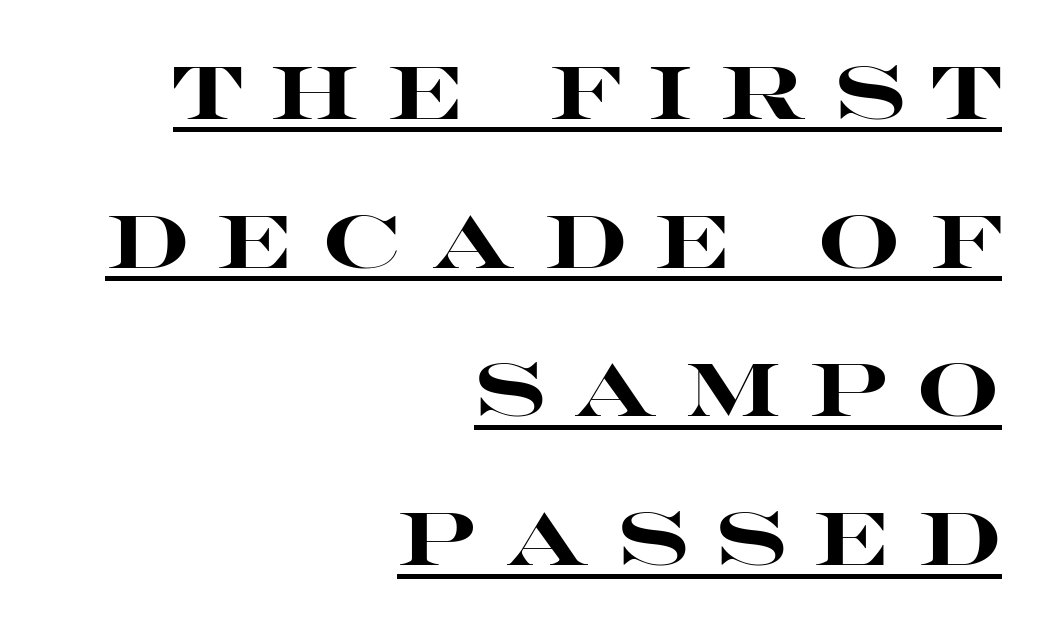
Q: Is the text bold? A: Yes.
Q: Is the text italic (slanted)? A: No, it is upright.
Q: Is the typeface a serif or a sans-serif typeface? A: Serif.
Q: Is the text underlined? A: Yes.
Q: How is the paragraph aligned? A: Right-aligned.
Q: Is the spacing between letters normal or unusually wide? A: Unusually wide.
Q: Is the spacing between lines tight, normal or loose? A: Loose.
Q: Width (condensed, normal, or wide)? A: Wide.
Q: Stroke contrast? A: High.
Q: x-height? A: Large.
Q: Monospaced? A: No.
